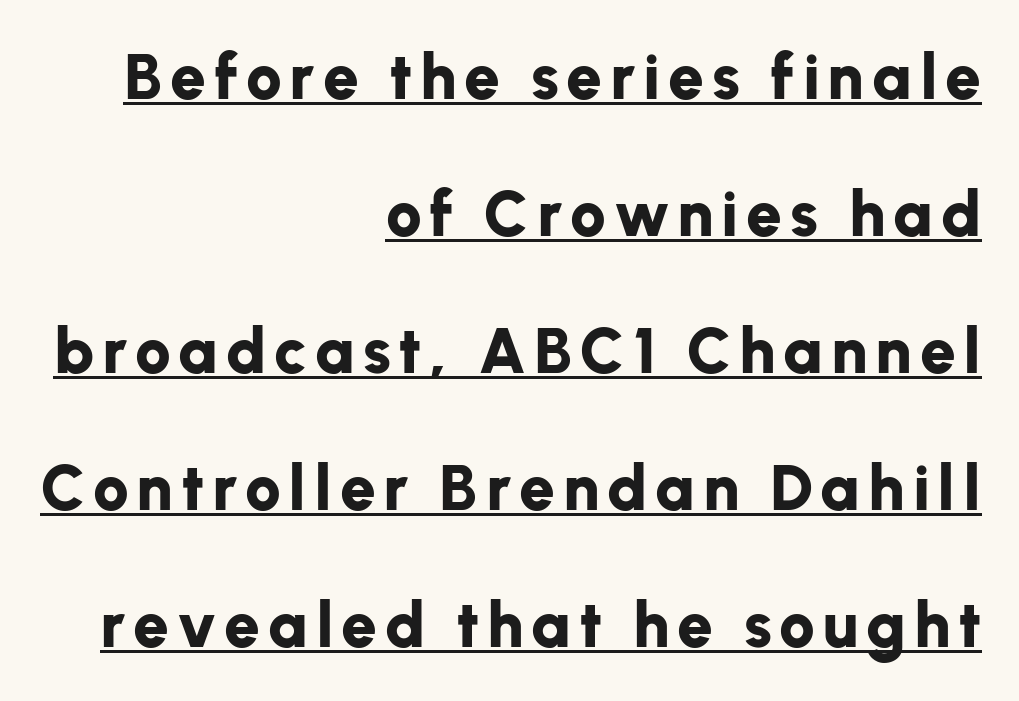
{"serif": "no", "italic": "no", "bold": "yes", "weight": "bold", "width": "normal", "stroke_contrast": "low", "x_height": "medium", "monospaced": "no", "underline": "yes", "align": "right", "line_spacing": "loose", "line_spacing_ratio": 2.14, "glyph_px": 64}
